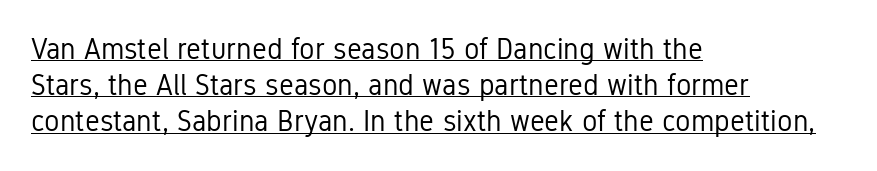
Q: Is the text bold? A: No.
Q: Is the text italic (slanted)? A: No, it is upright.
Q: Is the typeface a serif or a sans-serif typeface? A: Sans-serif.
Q: Is the text underlined? A: Yes.
Q: How is the paragraph aligned? A: Left-aligned.
Q: Is the spacing between letters normal or unusually wide? A: Normal.
Q: Is the spacing between lines tight, normal or loose? A: Normal.
Q: Width (condensed, normal, or wide)? A: Condensed.
Q: Stroke contrast? A: Low.
Q: x-height? A: Medium.
Q: Monospaced? A: No.
